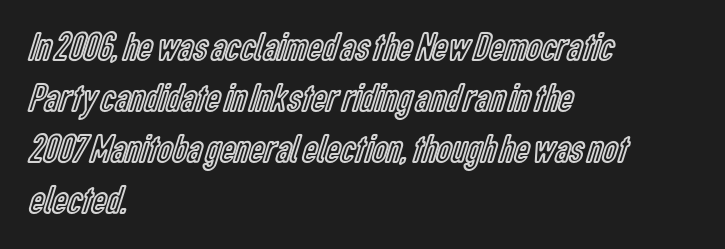
The image shows 41 px condensed type; set left-aligned, line spacing 1.24x, normal letter spacing, not underlined; a medium x-height.
